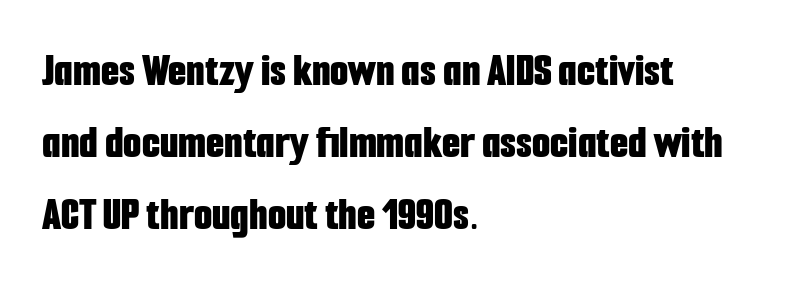
{"serif": "no", "italic": "no", "bold": "yes", "weight": "bold", "width": "condensed", "stroke_contrast": "low", "x_height": "medium", "monospaced": "no", "underline": "no", "align": "left", "line_spacing": "normal", "line_spacing_ratio": 1.53, "letter_spacing": "normal", "letter_spacing_em": 0.0, "glyph_px": 47}
